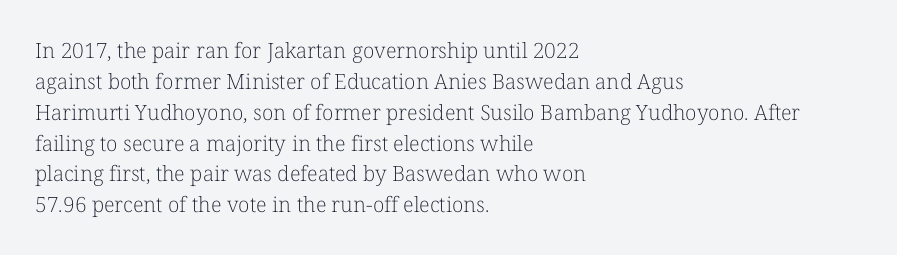
{"italic": "no", "bold": "no", "underline": "no", "align": "left", "line_spacing": "normal", "line_spacing_ratio": 1.47, "letter_spacing": "normal", "letter_spacing_em": 0.0, "glyph_px": 21}
